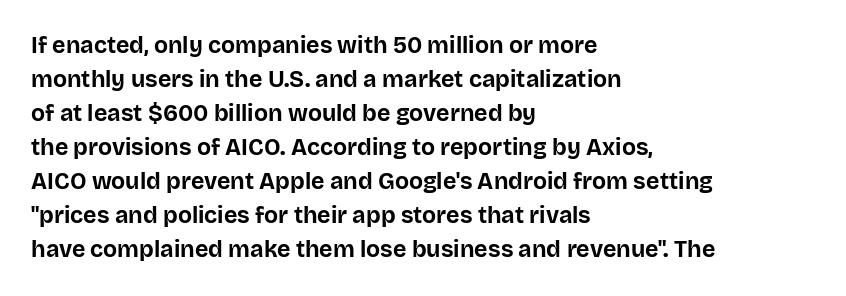
The strip under each line holds only bare page. How are the letters spaced? Ordinarily, with no added tracking. Line spacing here is normal. This rendering uses left alignment, leaving the right contour irregular. When letters stand straight like this, we call the style roman or upright. The rendering uses a bold face; every stroke is thick and dark.
